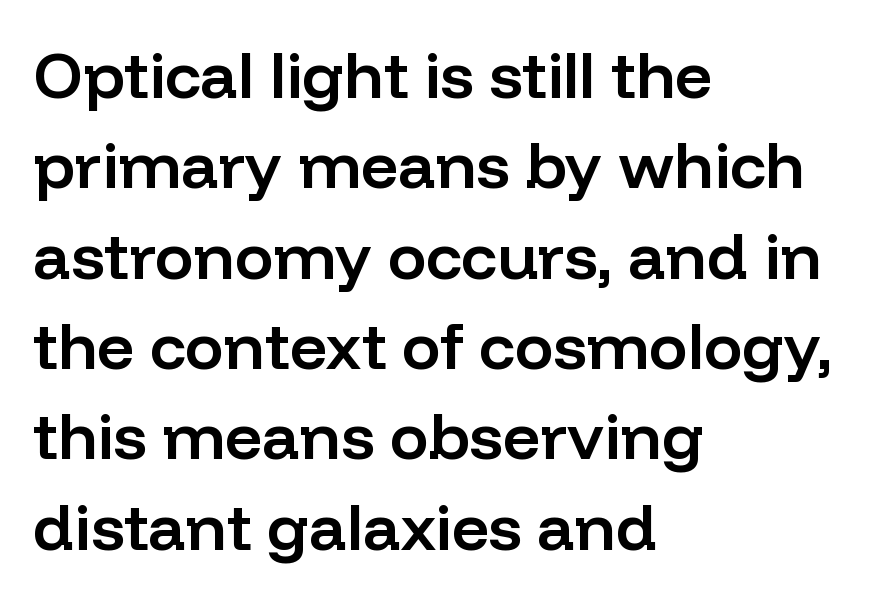
The image shows 65 px semibold sans-serif type, upright; set left-aligned, normal line spacing (1.39x), normal letter spacing, not underlined; low stroke contrast and a medium x-height.
